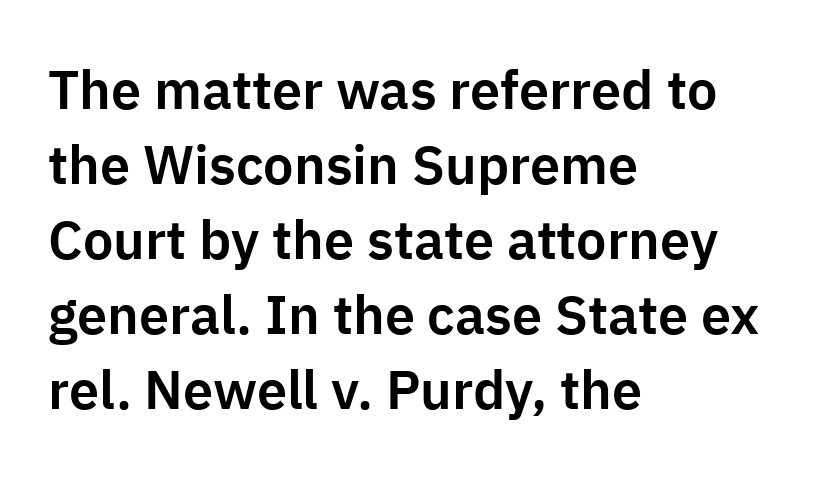
{"serif": "no", "italic": "no", "width": "normal", "stroke_contrast": "low", "x_height": "medium", "monospaced": "no", "underline": "no", "align": "left", "line_spacing": "normal", "line_spacing_ratio": 1.39, "letter_spacing": "normal", "letter_spacing_em": 0.0, "glyph_px": 54}
